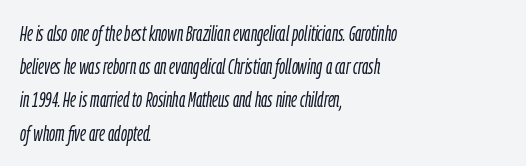
Quick note: italic. Line beginnings align vertically; line endings do not. Caption: standard tracking, unaltered. Vertical stems look standard width or narrower in stroke.
